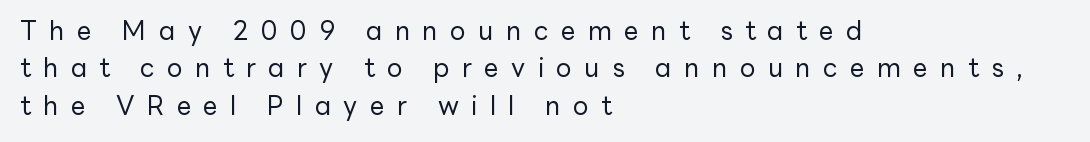
Visually the block forms a straight wall on the left and a jagged coastline on the right. Letters have the restrained weight of plain body copy at most. Descenders are the only things crossing below the line. Look at the tracking — it's clearly loosened, letters drifting apart.
